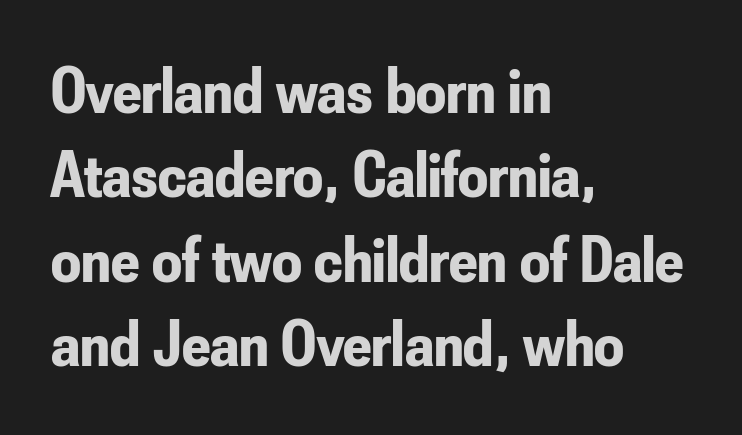
{"serif": "no", "italic": "no", "bold": "yes", "weight": "bold", "width": "condensed", "stroke_contrast": "low", "x_height": "small", "monospaced": "no", "underline": "no", "align": "left", "line_spacing": "normal", "line_spacing_ratio": 1.28, "letter_spacing": "normal", "letter_spacing_em": 0.0, "glyph_px": 66}
